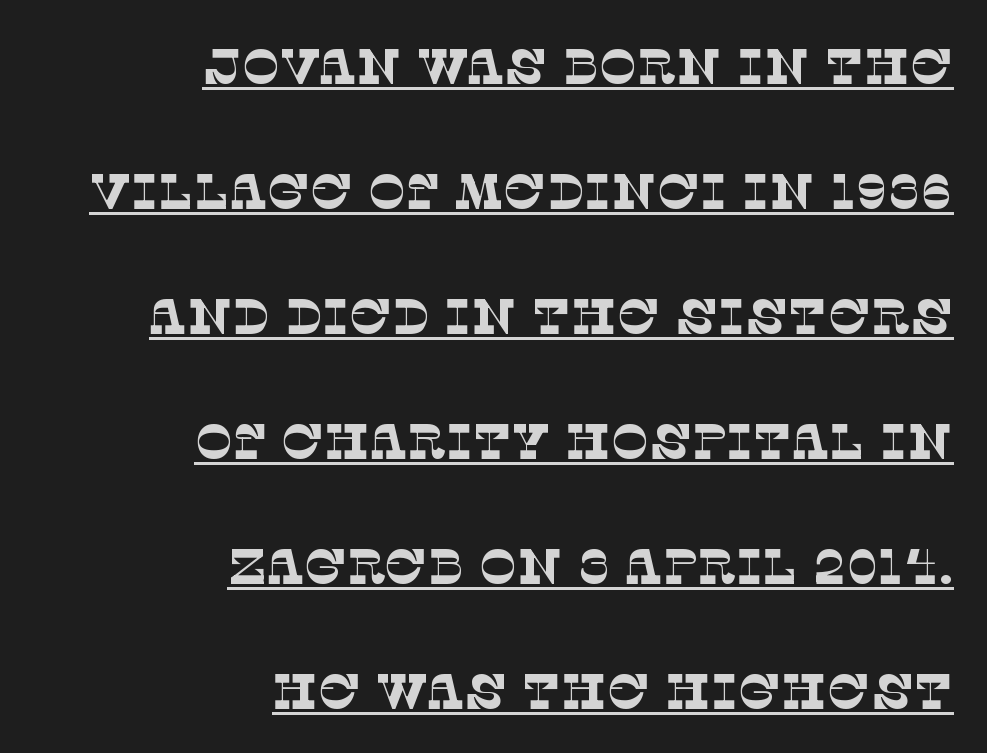
Q: Is the text bold? A: No.
Q: Is the typeface a serif or a sans-serif typeface? A: Serif.
Q: Is the text underlined? A: Yes.
Q: How is the paragraph aligned? A: Right-aligned.
Q: Is the spacing between letters normal or unusually wide? A: Normal.
Q: Is the spacing between lines tight, normal or loose? A: Loose.
Q: Width (condensed, normal, or wide)? A: Normal.
Q: Stroke contrast? A: Low.
Q: x-height? A: Large.
Q: Monospaced? A: No.
